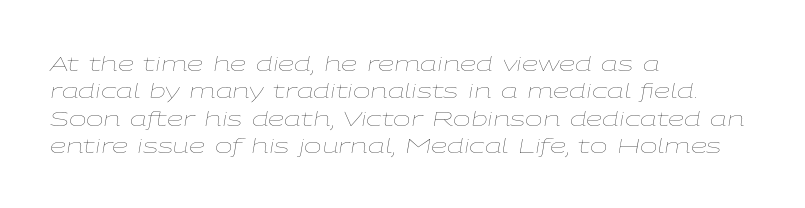
The image shows 21 px text type, italic (leaning right); set left-aligned, normal line spacing (1.3x), normal letter spacing, not underlined.
